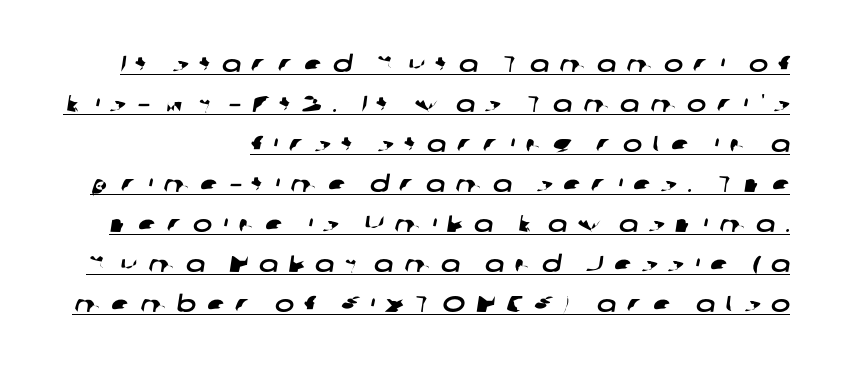
{"underline": "yes", "align": "right", "line_spacing_ratio": 1.74, "letter_spacing": "wide", "letter_spacing_em": 0.45, "glyph_px": 23}
